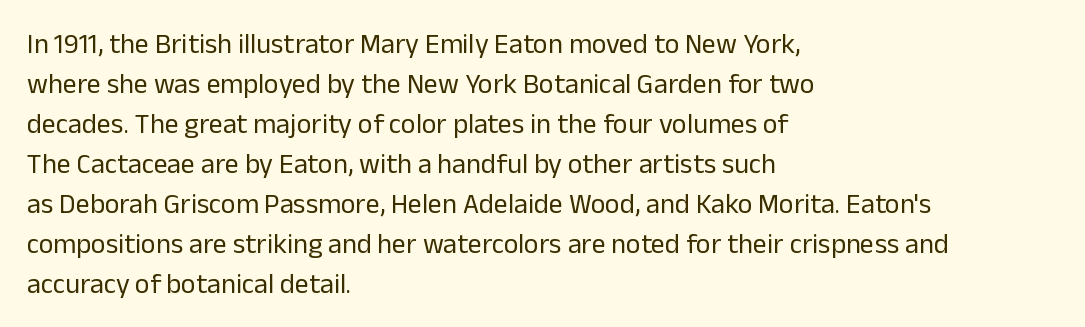
The image shows 28 px regular-weight sans-serif type, upright; set left-aligned, normal line spacing (1.43x), normal letter spacing, not underlined; low stroke contrast and a medium x-height.
